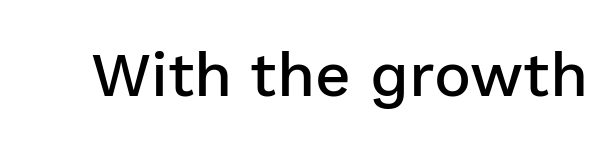
Q: Is the text bold? A: Semi-bold.
Q: Is the text italic (slanted)? A: No, it is upright.
Q: Is the typeface a serif or a sans-serif typeface? A: Sans-serif.
Q: Is the text underlined? A: No.
Q: Is the spacing between letters normal or unusually wide? A: Normal.
Q: Width (condensed, normal, or wide)? A: Normal.
Q: Stroke contrast? A: Low.
Q: x-height? A: Medium.
Q: Monospaced? A: No.
